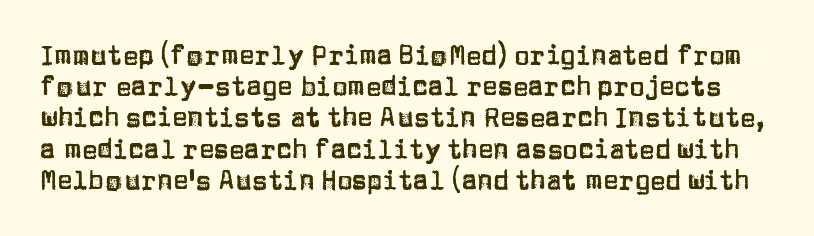
The image shows 26 px text type, upright; set line spacing 1.2x, normal letter spacing, not underlined.
